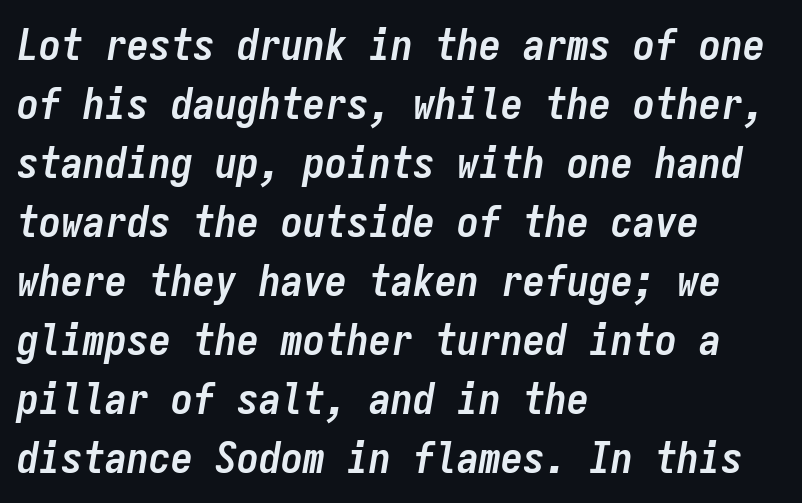
Q: Is the text bold? A: Yes.
Q: Is the text italic (slanted)? A: Yes, it leans right by about 9 degrees.
Q: Is the text underlined? A: No.
Q: How is the paragraph aligned? A: Left-aligned.
Q: Is the spacing between letters normal or unusually wide? A: Normal.
Q: Is the spacing between lines tight, normal or loose? A: Normal.
Q: Width (condensed, normal, or wide)? A: Condensed.
Q: Stroke contrast? A: Low.
Q: x-height? A: Medium.
Q: Monospaced? A: Yes.
